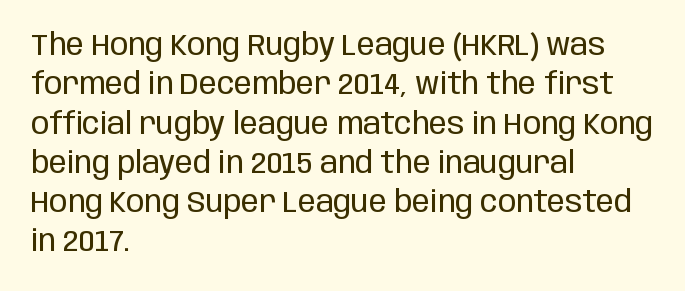
The image shows 30 px regular-weight, condensed sans-serif type, upright; set left-aligned, normal line spacing (1.31x), normal letter spacing, not underlined; low stroke contrast and a large x-height.
